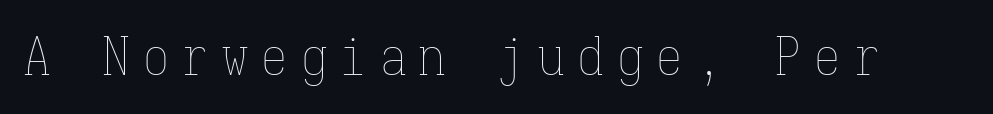
Q: Is the text bold? A: No.
Q: Is the text italic (slanted)? A: No, it is upright.
Q: Is the text underlined? A: No.
Q: Is the spacing between letters normal or unusually wide? A: Unusually wide.
Q: Width (condensed, normal, or wide)? A: Condensed.
Q: Stroke contrast? A: Low.
Q: x-height? A: Medium.
Q: Monospaced? A: Yes.
